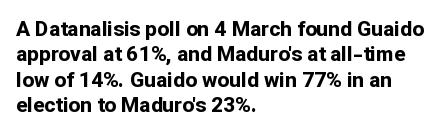
Q: Is the text bold? A: Yes.
Q: Is the text italic (slanted)? A: No, it is upright.
Q: Is the text underlined? A: No.
Q: How is the paragraph aligned? A: Left-aligned.
Q: Is the spacing between letters normal or unusually wide? A: Normal.
